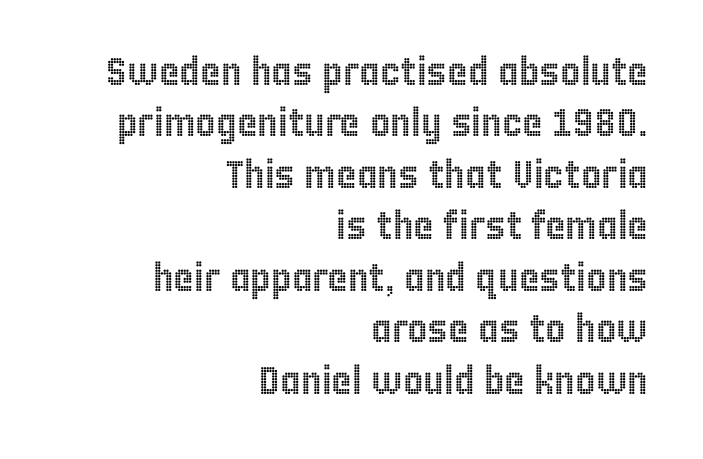
The image shows 39 px condensed type, upright; set right-aligned, normal line spacing (1.32x), normal letter spacing, not underlined; a large x-height.
